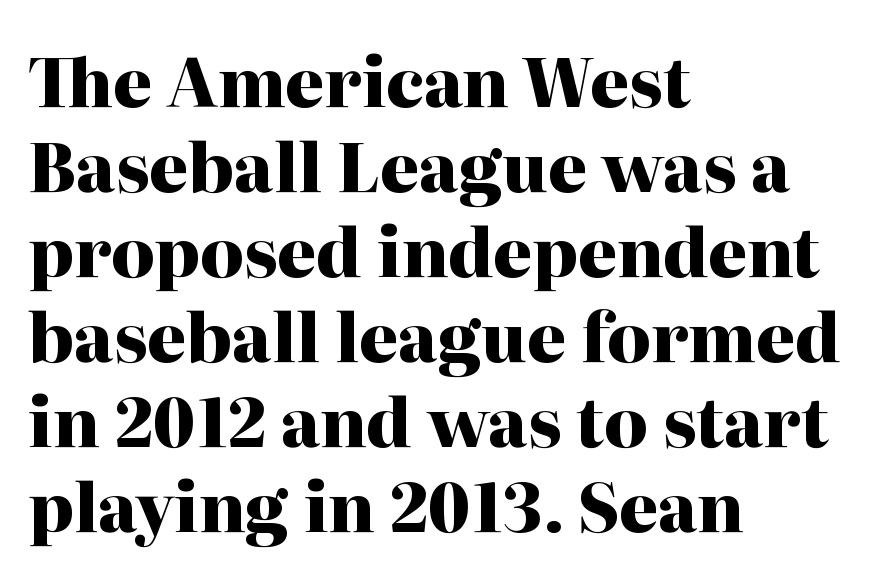
{"serif": "yes", "italic": "no", "bold": "yes", "weight": "heavy", "width": "normal", "stroke_contrast": "high", "x_height": "medium", "monospaced": "no", "underline": "no", "align": "left", "line_spacing": "normal", "line_spacing_ratio": 1.27, "letter_spacing": "normal", "letter_spacing_em": 0.0, "glyph_px": 67}
